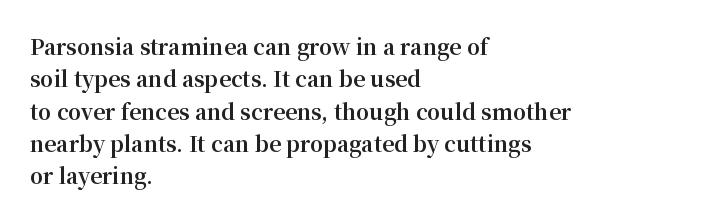
The image shows 21 px bold type, upright; set left-aligned, normal line spacing (1.54x), normal letter spacing, not underlined.
